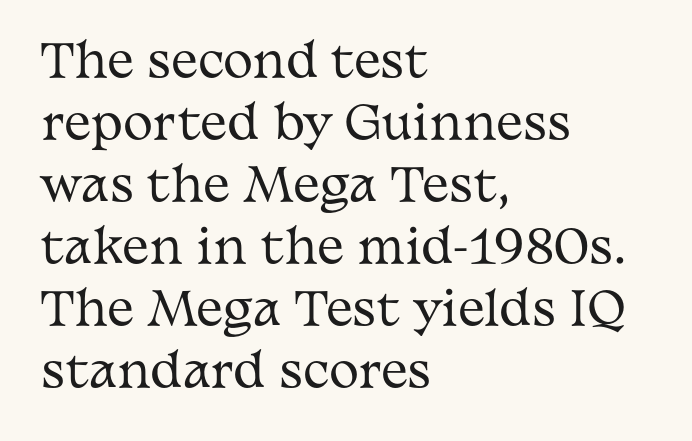
The image shows 45 px regular-weight, wide serif type, upright; set left-aligned, normal line spacing (1.38x), normal letter spacing, not underlined; medium stroke contrast and a medium x-height.
